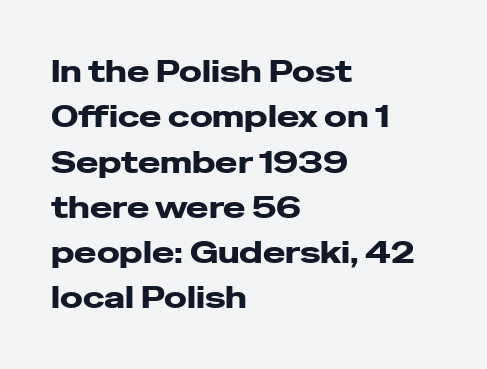
Check the space under the baseline: it is left empty. Ascenders rise straight up at ninety degrees. The rendering anchors every line to the left-hand side. Whoever set this chose a conventional vertical rhythm.
